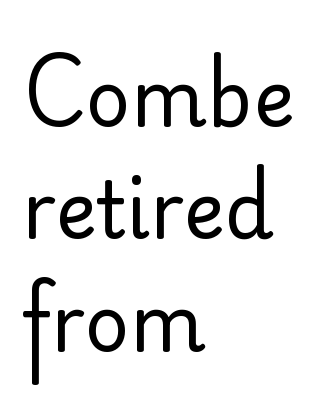
The image shows 78 px regular-weight sans-serif type, upright; set left-aligned, normal line spacing (1.44x), normal letter spacing, not underlined; low stroke contrast and a small x-height.
